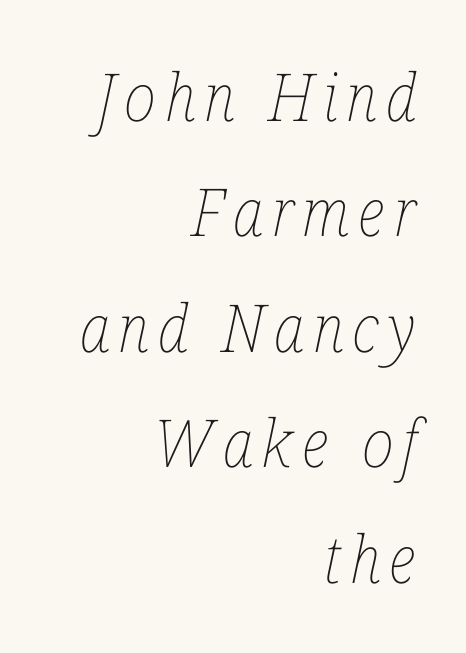
The image shows 66 px thin, condensed type, italic (leaning right); set right-aligned, line spacing 1.75x, not underlined; low stroke contrast and a medium x-height.
